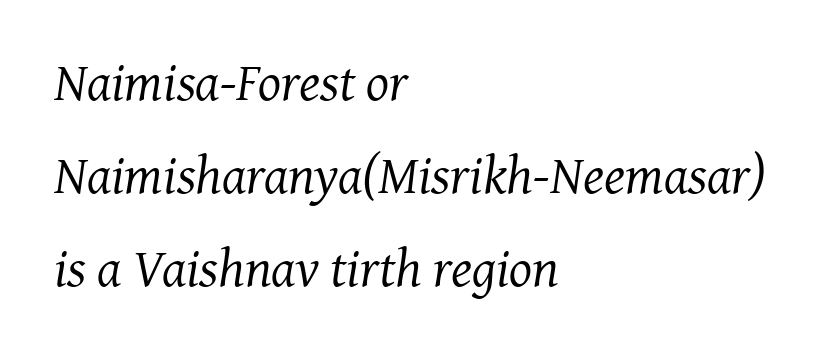
Q: Is the text bold? A: No.
Q: Is the text italic (slanted)? A: Yes, it leans right by about 7 degrees.
Q: Is the typeface a serif or a sans-serif typeface? A: Serif.
Q: Is the text underlined? A: No.
Q: How is the paragraph aligned? A: Left-aligned.
Q: Is the spacing between letters normal or unusually wide? A: Normal.
Q: Width (condensed, normal, or wide)? A: Normal.
Q: Stroke contrast? A: Medium.
Q: x-height? A: Medium.
Q: Monospaced? A: No.
